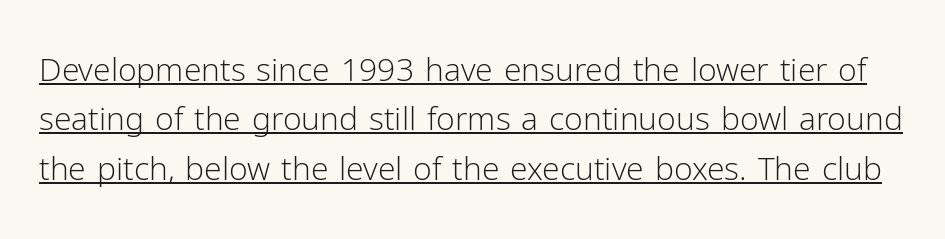
{"serif": "no", "italic": "no", "bold": "no", "weight": "light", "width": "normal", "stroke_contrast": "low", "x_height": "medium", "monospaced": "no", "underline": "yes", "line_spacing": "normal", "line_spacing_ratio": 1.54, "letter_spacing": "normal", "letter_spacing_em": 0.0, "glyph_px": 32}
